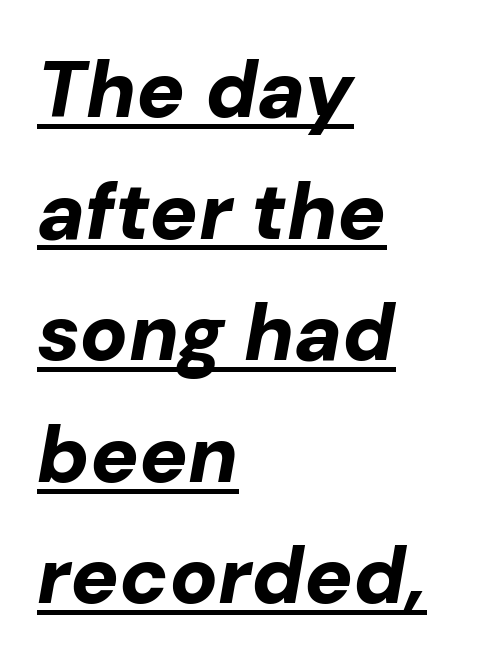
The image shows 80 px bold type, italic (leaning right); set left-aligned, normal line spacing (1.52x), normal letter spacing, underlined; low stroke contrast and a medium x-height.
